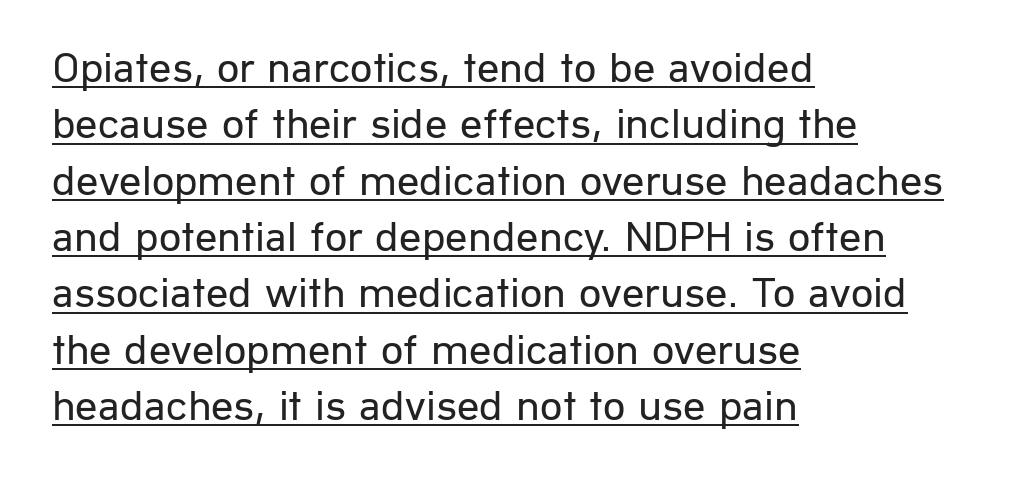
Q: Is the text bold? A: No.
Q: Is the text italic (slanted)? A: No, it is upright.
Q: Is the typeface a serif or a sans-serif typeface? A: Sans-serif.
Q: Is the text underlined? A: Yes.
Q: How is the paragraph aligned? A: Left-aligned.
Q: Is the spacing between letters normal or unusually wide? A: Normal.
Q: Is the spacing between lines tight, normal or loose? A: Normal.
Q: Width (condensed, normal, or wide)? A: Normal.
Q: Stroke contrast? A: Low.
Q: x-height? A: Medium.
Q: Monospaced? A: No.
